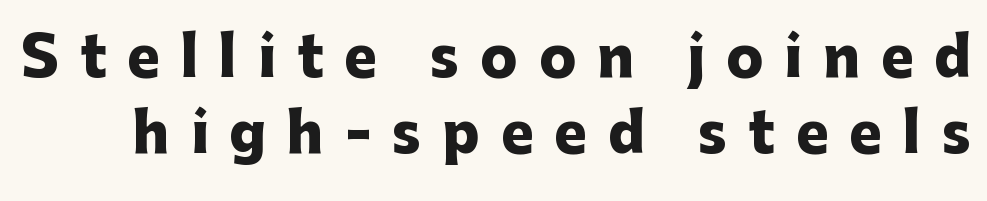
The image shows 55 px heavy sans-serif type, upright; set normal line spacing (1.39x), unusually wide letter spacing (+0.38 em), not underlined; low stroke contrast and a medium x-height.
